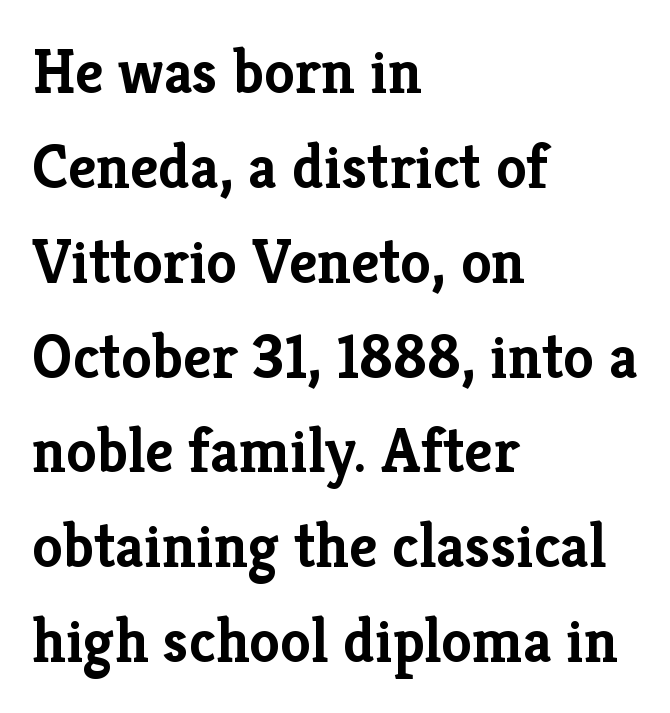
{"serif": "yes", "italic": "no", "bold": "yes", "weight": "semibold", "width": "normal", "stroke_contrast": "low", "x_height": "medium", "monospaced": "no", "underline": "no", "align": "left", "line_spacing": "normal", "line_spacing_ratio": 1.53, "letter_spacing": "normal", "letter_spacing_em": 0.0, "glyph_px": 62}
